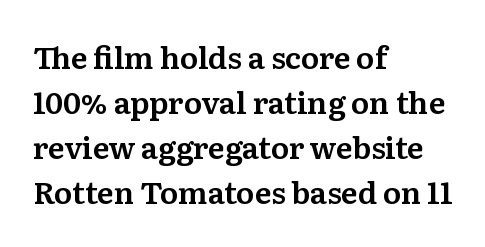
{"serif": "yes", "italic": "no", "width": "normal", "stroke_contrast": "medium", "x_height": "medium", "monospaced": "no", "underline": "no", "align": "left", "line_spacing": "normal", "line_spacing_ratio": 1.5, "letter_spacing": "normal", "letter_spacing_em": 0.0, "glyph_px": 30}
